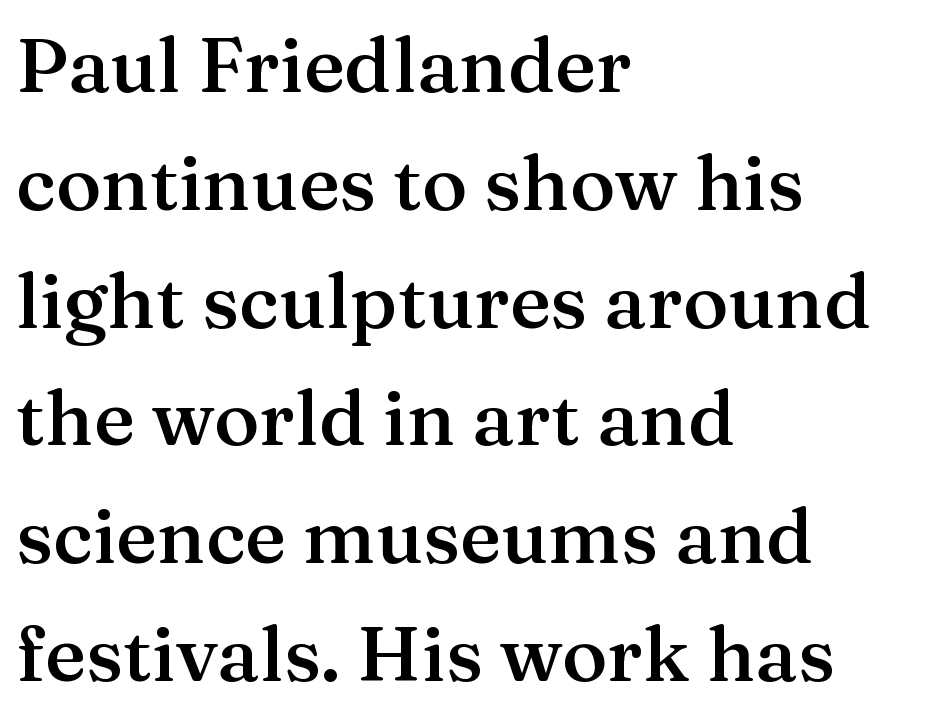
{"serif": "yes", "italic": "no", "bold": "semi", "weight": "semibold", "width": "normal", "stroke_contrast": "medium", "x_height": "medium", "monospaced": "no", "underline": "no", "align": "left", "line_spacing": "normal", "line_spacing_ratio": 1.53, "letter_spacing": "normal", "letter_spacing_em": 0.0, "glyph_px": 77}
